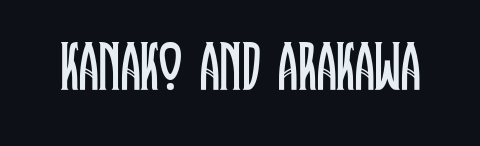
Q: Is the text bold? A: No.
Q: Is the text italic (slanted)? A: No, it is upright.
Q: Is the typeface a serif or a sans-serif typeface? A: Serif.
Q: Is the text underlined? A: No.
Q: Is the spacing between letters normal or unusually wide? A: Normal.
Q: Width (condensed, normal, or wide)? A: Condensed.
Q: Stroke contrast? A: Low.
Q: x-height? A: Large.
Q: Monospaced? A: No.
